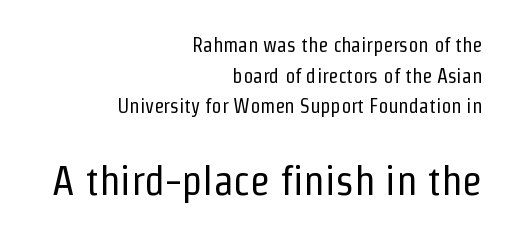
The image shows 41 px regular-weight, condensed sans-serif type, upright; set right-aligned, normal line spacing (1.53x), normal letter spacing, not underlined; the second (bottom) block is 2.05x larger; low stroke contrast and a medium x-height.
